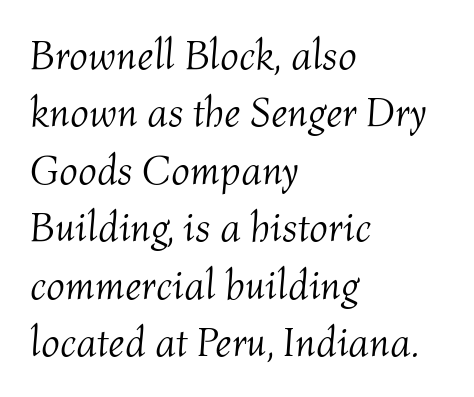
Reading down the column, the eye jumps a familiar distance to each next line. Letters rest on an invisible, unmarked baseline. A typesetter would call this proportional, since set widths differ per character. The characters are drawn with everyday or finer stroke widths. Every character sits at an angle, as italics do. All the whitespace from short lines collects on the right.
